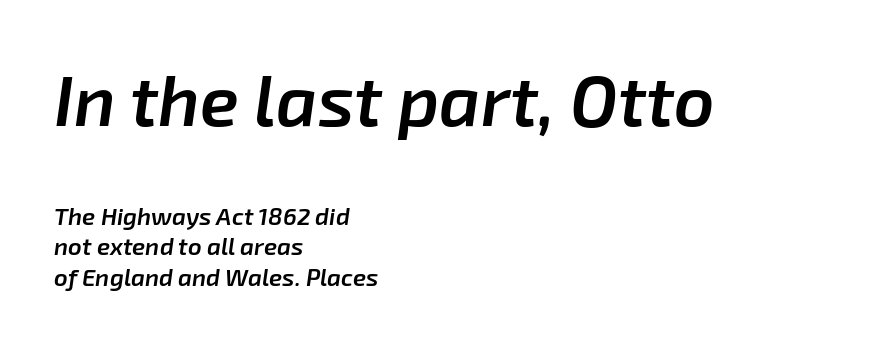
Heft: intermediate — a semibold. The lettering tilts uniformly, giving the passage an italic look. Whoever set this made the first block the dominant, larger element. Reading down the block, your eye returns to a fixed left position each line. The passage shown is typed in a proportional face where columns would drift. The letters sit at their default tracking, neither squeezed nor spread.
